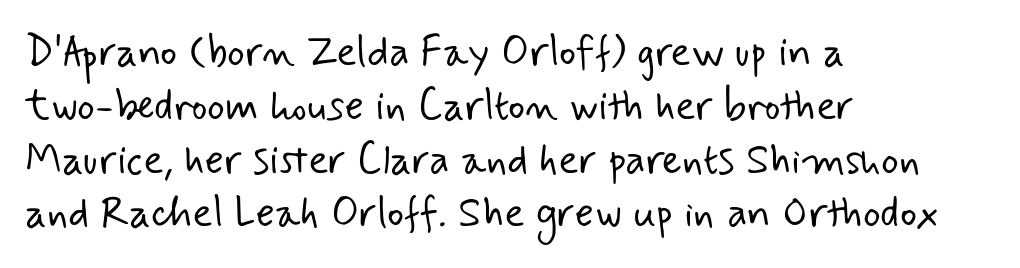
Q: Is the text bold? A: No.
Q: Is the typeface a serif or a sans-serif typeface? A: Sans-serif.
Q: Is the text underlined? A: No.
Q: How is the paragraph aligned? A: Left-aligned.
Q: Is the spacing between letters normal or unusually wide? A: Normal.
Q: Is the spacing between lines tight, normal or loose? A: Normal.
Q: Width (condensed, normal, or wide)? A: Normal.
Q: Stroke contrast? A: Low.
Q: x-height? A: Small.
Q: Monospaced? A: No.
